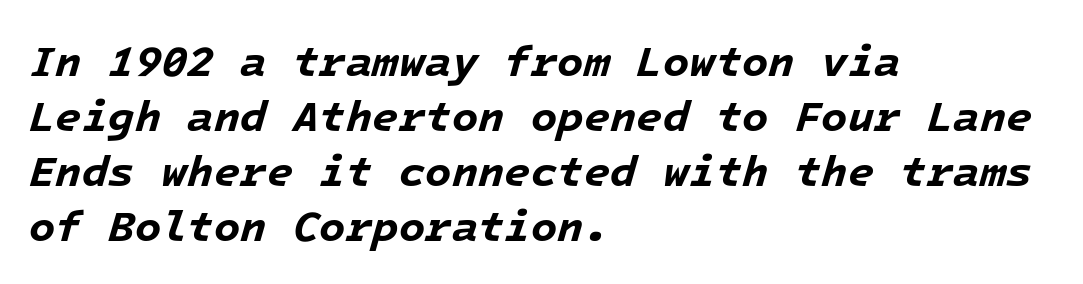
The image shows 43 px bold type, italic (leaning right), monospaced; set left-aligned, normal line spacing (1.28x), normal letter spacing, not underlined; low stroke contrast and a medium x-height.
